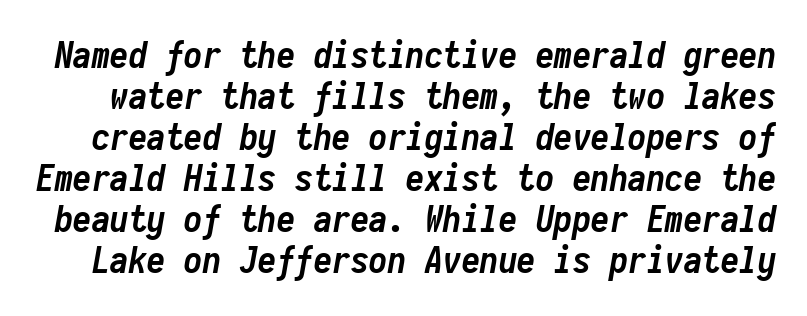
{"italic": "yes", "lean": "right", "slant_degrees": 10, "bold": "yes", "weight": "semibold", "width": "condensed", "stroke_contrast": "low", "x_height": "medium", "monospaced": "yes", "underline": "no", "line_spacing": "tight", "line_spacing_ratio": 1.11, "letter_spacing": "normal", "letter_spacing_em": 0.0, "glyph_px": 37}
